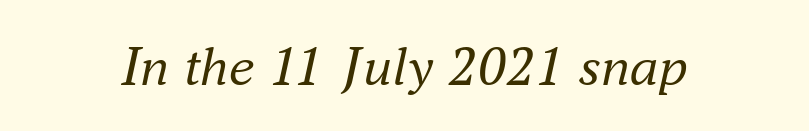
The face used here is seriffed, in the tradition of book romans. Beneath every word, the page is bare. Looking at the ascenders, they clearly lean. Varying glyph widths throughout — classic text-font behaviour.
